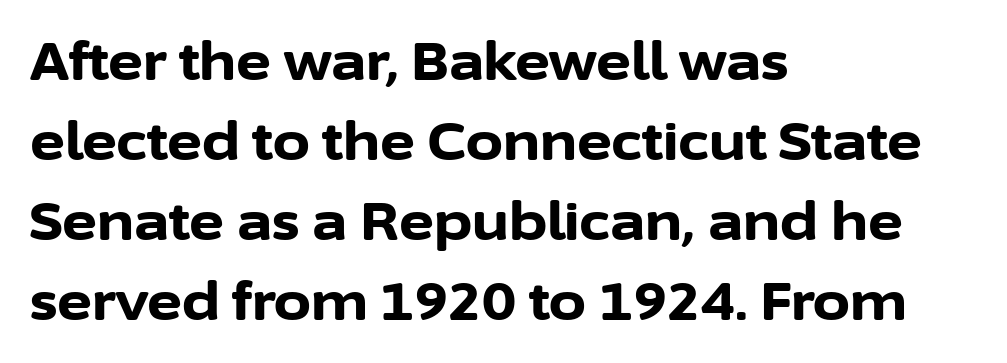
The image shows 53 px bold sans-serif type, upright; set left-aligned, normal line spacing (1.51x), normal letter spacing, not underlined; low stroke contrast and a medium x-height.
